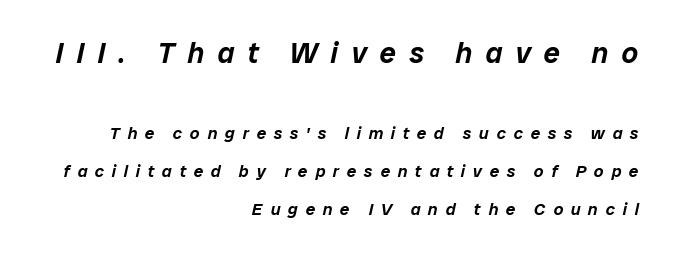
The image shows 29 px text type, italic (leaning right); set right-aligned, loose line spacing (2.23x), unusually wide letter spacing (+0.45 em), not underlined; the first (top) block is 1.71x larger; low stroke contrast and a medium x-height.
